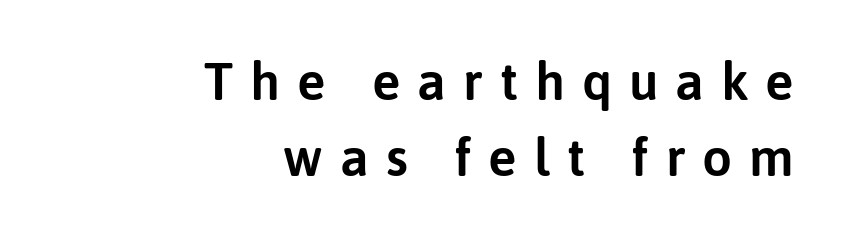
Q: Is the text italic (slanted)? A: No, it is upright.
Q: Is the typeface a serif or a sans-serif typeface? A: Sans-serif.
Q: Is the text underlined? A: No.
Q: How is the paragraph aligned? A: Right-aligned.
Q: Is the spacing between letters normal or unusually wide? A: Unusually wide.
Q: Is the spacing between lines tight, normal or loose? A: Normal.
Q: Width (condensed, normal, or wide)? A: Normal.
Q: Stroke contrast? A: Low.
Q: x-height? A: Medium.
Q: Monospaced? A: No.
